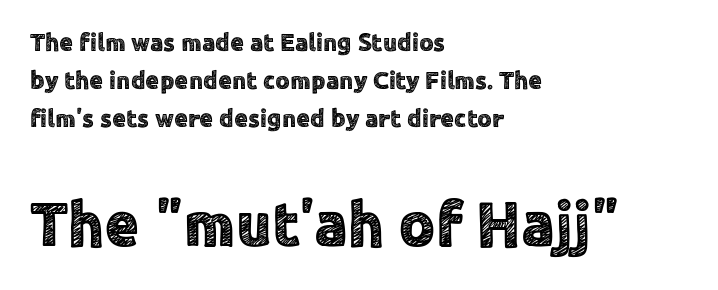
{"serif": "no", "italic": "no", "width": "normal", "x_height": "medium", "monospaced": "no", "underline": "no", "align": "left", "line_spacing": "normal", "line_spacing_ratio": 1.52, "letter_spacing": "normal", "letter_spacing_em": 0.0, "larger_block": "second", "size_ratio": 2.52, "glyph_px": 63}
